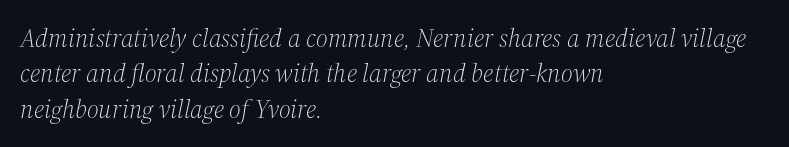
Here the glyphs are tracked normally, forming tight word shapes. Every row of glyphs begins at an identical x-position on the left. The weight would be labelled regular, book, light, or lighter still. The gap between lines stays unmarked. Students, observe: this is what conventionally led text looks like.
